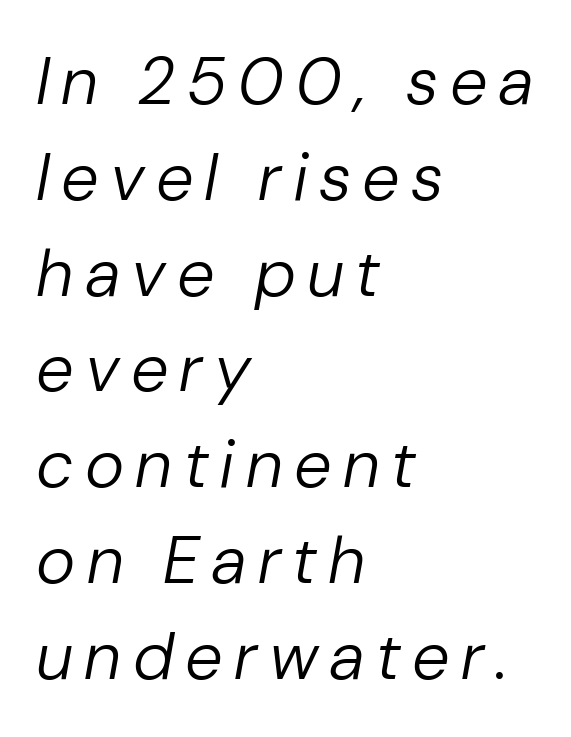
The image shows 67 px regular-weight type, italic (leaning right); set left-aligned, normal line spacing (1.43x), unusually wide letter spacing (+0.2 em), not underlined; low stroke contrast and a medium x-height.
